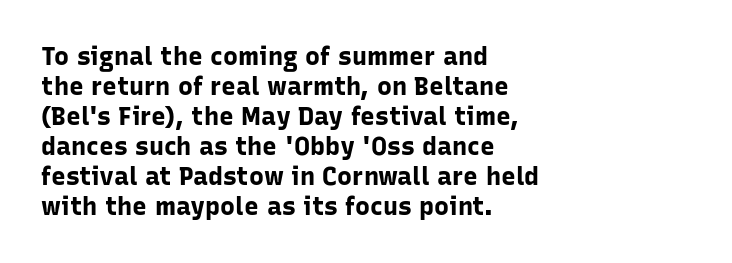
{"italic": "no", "bold": "yes", "underline": "no", "align": "left", "line_spacing_ratio": 1.2, "letter_spacing": "normal", "letter_spacing_em": 0.0, "glyph_px": 25}
